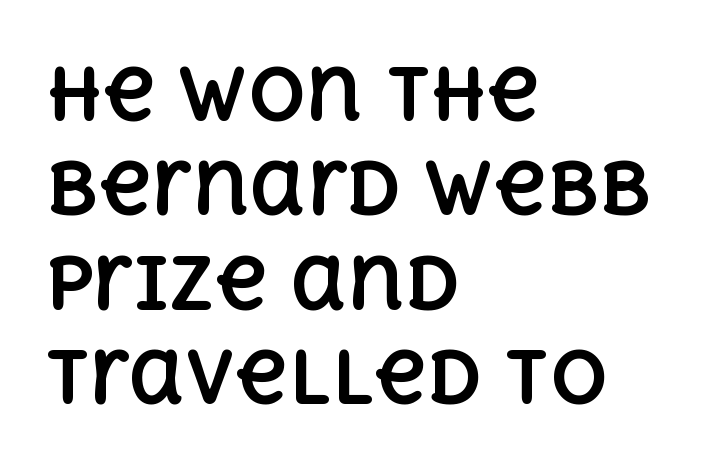
{"italic": "no", "bold": "yes", "weight": "bold", "width": "normal", "x_height": "large", "monospaced": "no", "underline": "no", "align": "left", "line_spacing": "normal", "line_spacing_ratio": 1.31, "letter_spacing": "normal", "letter_spacing_em": 0.0, "glyph_px": 72}
